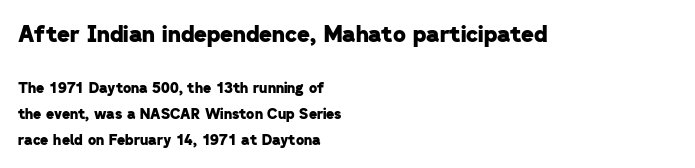
The image shows 22 px bold type; set left-aligned, line spacing 1.87x, normal letter spacing, not underlined; the first (top) block is 1.57x larger.
